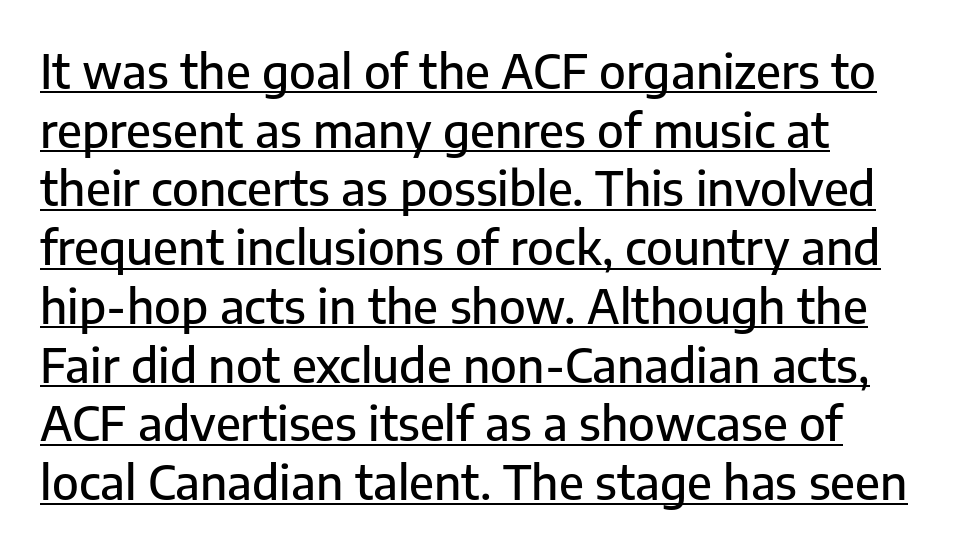
The image shows 47 px sans-serif type, upright; set left-aligned, normal line spacing (1.25x), normal letter spacing, underlined; low stroke contrast and a medium x-height.
